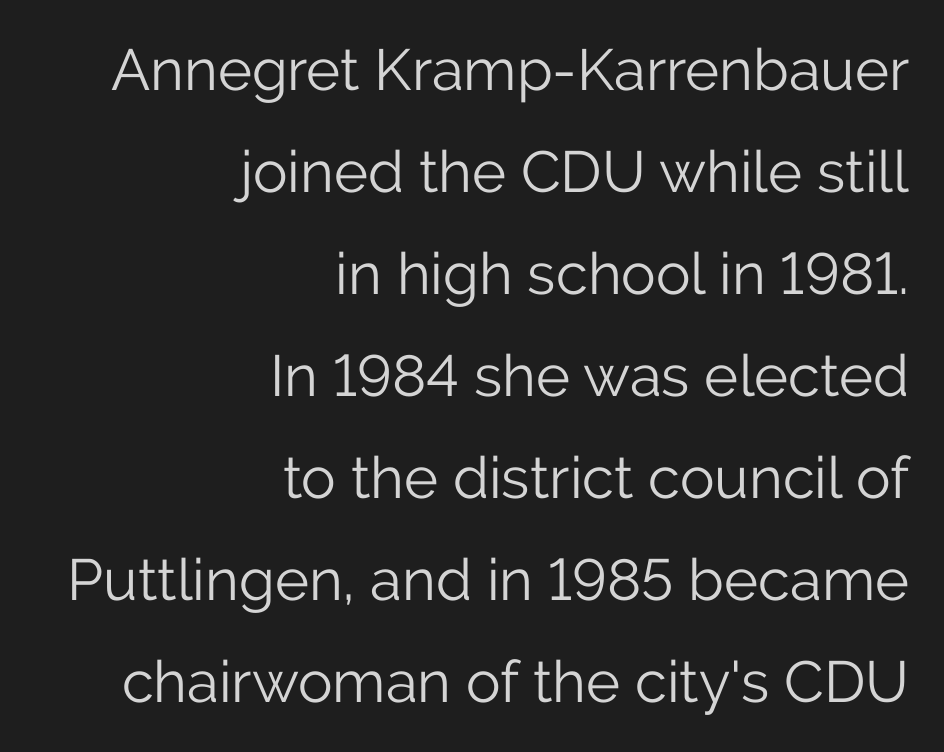
{"serif": "no", "italic": "no", "bold": "no", "weight": "light", "width": "normal", "stroke_contrast": "low", "x_height": "medium", "monospaced": "no", "underline": "no", "align": "right", "line_spacing_ratio": 1.76, "letter_spacing": "normal", "letter_spacing_em": 0.0, "glyph_px": 58}
